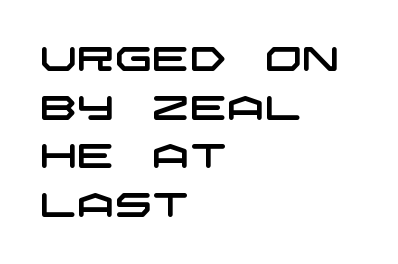
Q: Is the typeface a serif or a sans-serif typeface? A: Sans-serif.
Q: Is the text underlined? A: No.
Q: How is the paragraph aligned? A: Left-aligned.
Q: Is the spacing between letters normal or unusually wide? A: Normal.
Q: Is the spacing between lines tight, normal or loose? A: Normal.
Q: Width (condensed, normal, or wide)? A: Wide.
Q: Stroke contrast? A: Low.
Q: x-height? A: Large.
